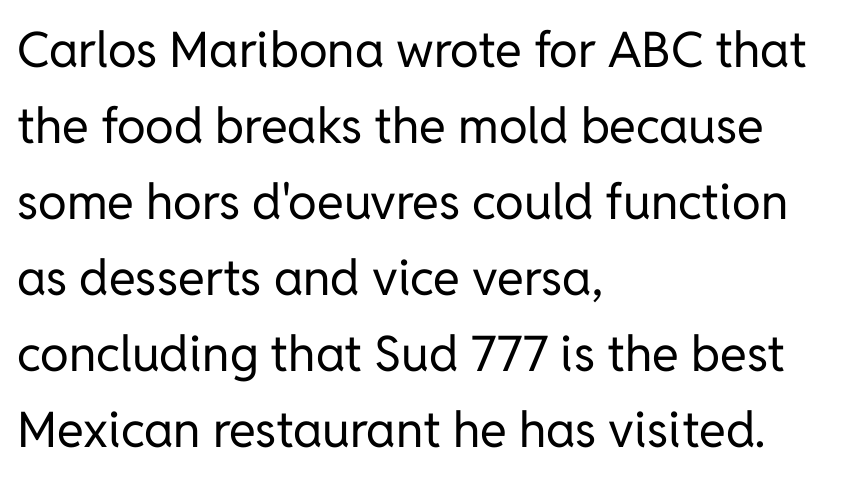
The image shows 49 px regular-weight sans-serif type, upright; set left-aligned, normal line spacing (1.55x), normal letter spacing, not underlined; low stroke contrast and a medium x-height.
